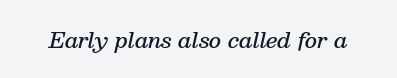
The image shows 21 px text type, italic (leaning right); set normal letter spacing, not underlined.
